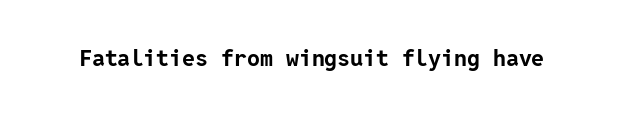
Q: Is the text bold? A: Yes.
Q: Is the text italic (slanted)? A: No, it is upright.
Q: Is the text underlined? A: No.
Q: Is the spacing between letters normal or unusually wide? A: Normal.
